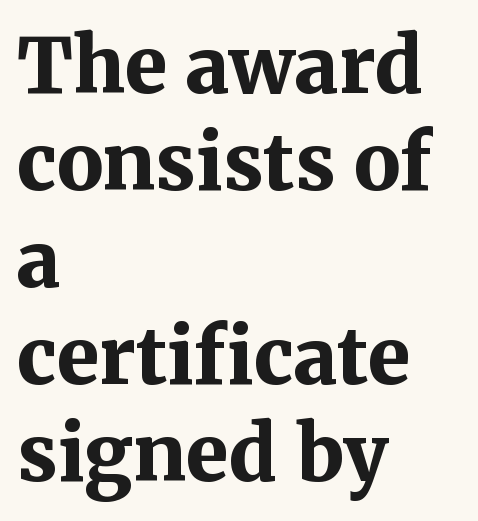
{"serif": "yes", "italic": "no", "bold": "yes", "weight": "bold", "width": "normal", "stroke_contrast": "medium", "x_height": "medium", "monospaced": "no", "underline": "no", "align": "left", "line_spacing": "normal", "line_spacing_ratio": 1.26, "letter_spacing": "normal", "letter_spacing_em": 0.0, "glyph_px": 77}
